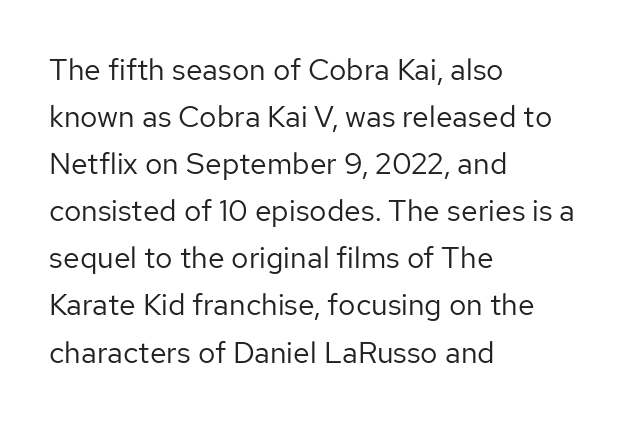
{"serif": "no", "italic": "no", "bold": "no", "weight": "regular", "width": "normal", "stroke_contrast": "low", "x_height": "medium", "monospaced": "no", "underline": "no", "align": "left", "line_spacing": "normal", "line_spacing_ratio": 1.57, "letter_spacing": "normal", "letter_spacing_em": 0.0, "glyph_px": 30}
